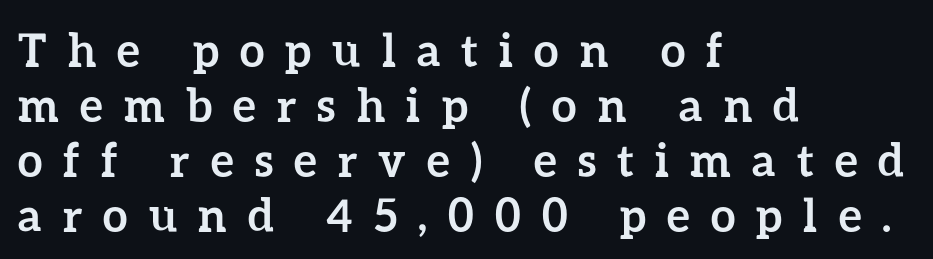
Casual observation: everything's shoved over to the left. The rendering uses natural spacing where letterforms have individual widths. These lines carry a lot of weight — the face is fully bold. The glyphs are unaccompanied by any horizontal stroke below them. Posture: vertical.
